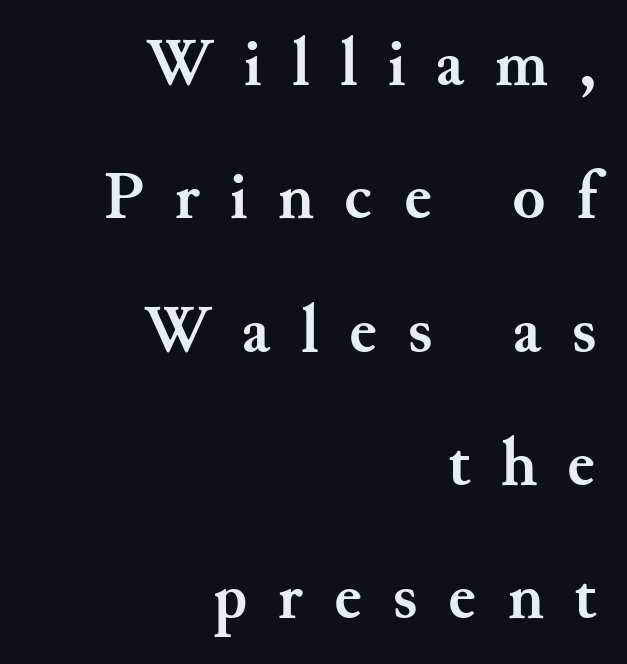
The image shows 67 px semibold serif type, upright; set right-aligned, loose line spacing (1.99x), unusually wide letter spacing (+0.46 em), not underlined; medium stroke contrast and a small x-height.
